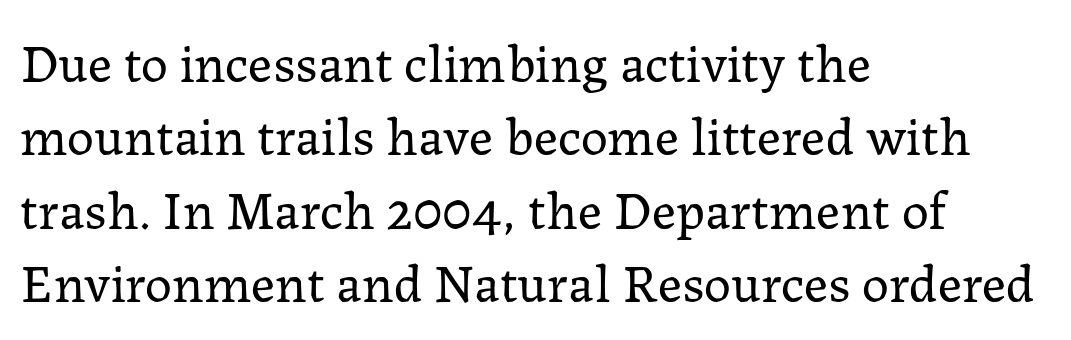
The image shows 54 px regular-weight serif type, upright; set left-aligned, normal line spacing (1.36x), normal letter spacing, not underlined; low stroke contrast and a medium x-height.
